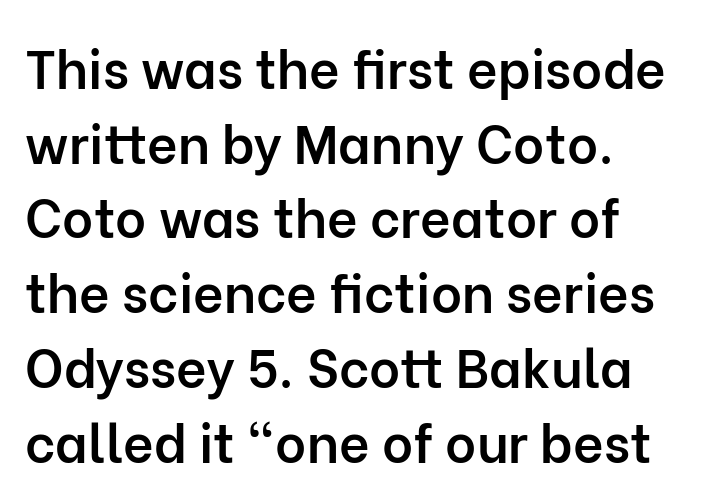
Q: Is the text bold? A: Semi-bold.
Q: Is the text italic (slanted)? A: No, it is upright.
Q: Is the typeface a serif or a sans-serif typeface? A: Sans-serif.
Q: Is the text underlined? A: No.
Q: Is the spacing between letters normal or unusually wide? A: Normal.
Q: Is the spacing between lines tight, normal or loose? A: Normal.
Q: Width (condensed, normal, or wide)? A: Normal.
Q: Stroke contrast? A: Low.
Q: x-height? A: Medium.
Q: Monospaced? A: No.
